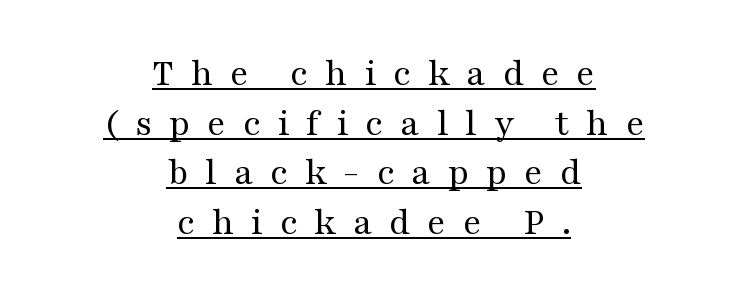
This is the regular roman posture of the typeface. Weight class: somewhere from thin through regular. Each letter keeps its own natural width here, so spacing adapts to shape. These lines stack symmetrically, like a column narrowing and widening about its center. The letters are spread apart with noticeably loose tracking.
